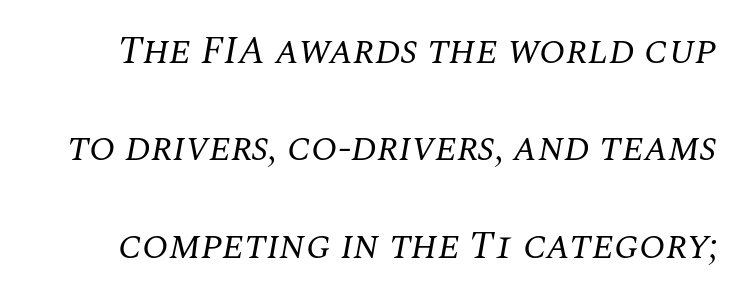
Glyph-to-glyph distance matches everyday printed text. A great deal of white space separates one row of letters from the next. The letters look calm and open, with moderate or lighter stems. Decoration check: the copy has no underline. Slanted lettering throughout.
